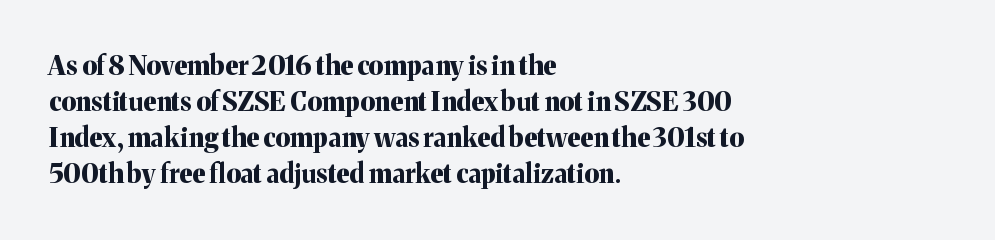
The image shows 26 px bold type, upright; set left-aligned, normal line spacing (1.38x), normal letter spacing, not underlined.
